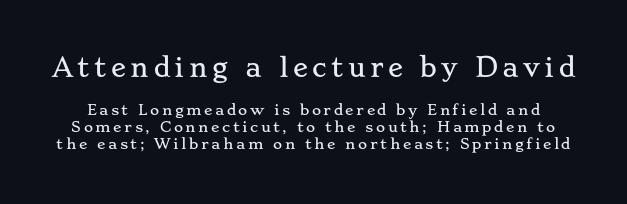
{"italic": "no", "underline": "no", "line_spacing_ratio": 1.2, "larger_block": "first", "size_ratio": 1.79, "glyph_px": 25}
